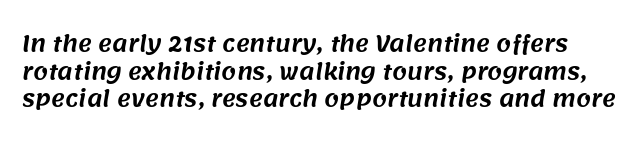
The image shows 21 px text type; set normal line spacing (1.32x), normal letter spacing, not underlined.
